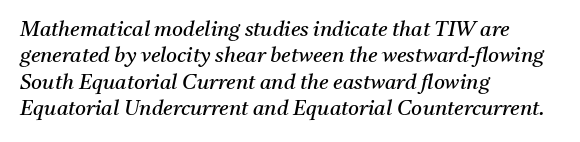
{"italic": "yes", "lean": "right", "slant_degrees": 11, "bold": "no", "underline": "no", "align": "left", "line_spacing": "normal", "line_spacing_ratio": 1.26, "letter_spacing": "normal", "letter_spacing_em": 0.0, "glyph_px": 21}
